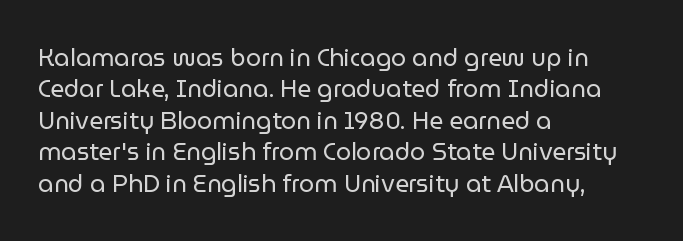
{"italic": "no", "bold": "no", "underline": "no", "align": "left", "line_spacing": "normal", "line_spacing_ratio": 1.31, "letter_spacing": "normal", "letter_spacing_em": 0.0, "glyph_px": 24}
